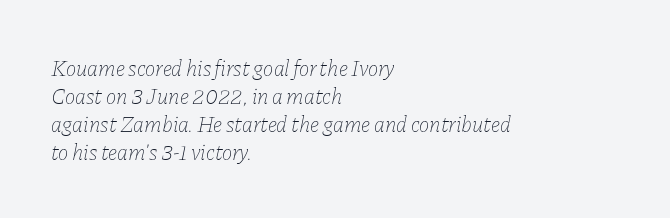
Just letters on the line, the space beneath them empty. The rag falls on the right side of this text block. Caption: standard tracking, unaltered. The passage shown leans; its letterforms are oblique.
